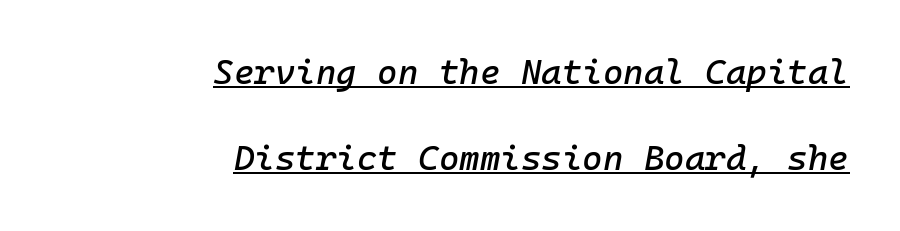
Q: Is the text italic (slanted)? A: Yes, it leans right by about 10 degrees.
Q: Is the text underlined? A: Yes.
Q: How is the paragraph aligned? A: Right-aligned.
Q: Is the spacing between letters normal or unusually wide? A: Normal.
Q: Is the spacing between lines tight, normal or loose? A: Loose.
Q: Width (condensed, normal, or wide)? A: Normal.
Q: Stroke contrast? A: Low.
Q: x-height? A: Medium.
Q: Monospaced? A: Yes.
